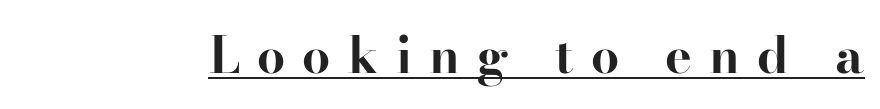
The image shows 50 px bold serif type, upright; set unusually wide letter spacing (+0.34 em), underlined; high stroke contrast and a small x-height.
